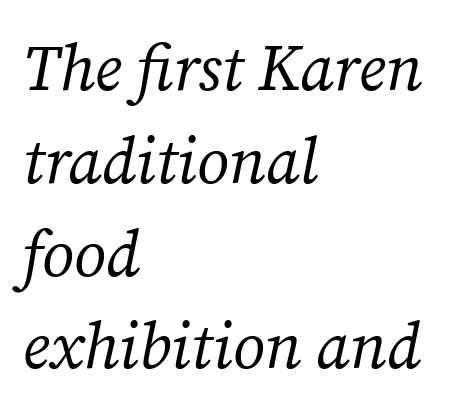
Q: Is the text bold? A: No.
Q: Is the text italic (slanted)? A: Yes, it leans right by about 12 degrees.
Q: Is the typeface a serif or a sans-serif typeface? A: Serif.
Q: Is the text underlined? A: No.
Q: How is the paragraph aligned? A: Left-aligned.
Q: Is the spacing between letters normal or unusually wide? A: Normal.
Q: Is the spacing between lines tight, normal or loose? A: Normal.
Q: Width (condensed, normal, or wide)? A: Normal.
Q: Stroke contrast? A: Medium.
Q: x-height? A: Medium.
Q: Monospaced? A: No.
